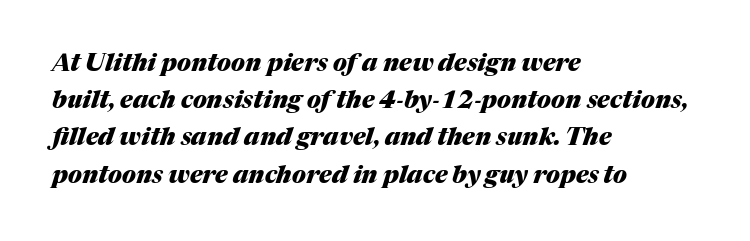
The image shows 24 px bold type, italic (leaning right); set left-aligned, normal line spacing (1.55x), normal letter spacing, not underlined.
